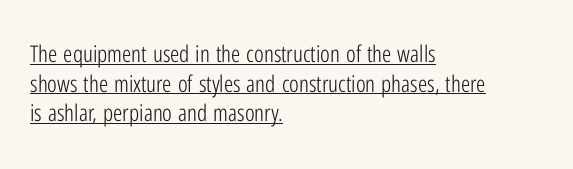
Horizontally, the lines are justified to the leading edge only. Letter spacing: default. Style check: upright. Honestly, the row spacing looks completely unremarkable. A quiet, ordinary-to-light weight characterises the typeface.
